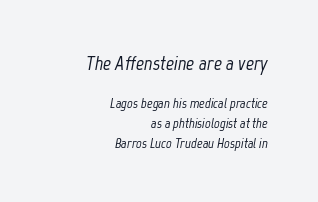
Tall strokes in this sample are angled rather than plumb. The ragged edge is on the left, which tells us the setting is flush right. The emphasis by scale lands on block number one, above. Horizontal bands of white between lines are of average thickness. Clear beneath every line of the passage. Characters follow at the spacing the type designer built in.
